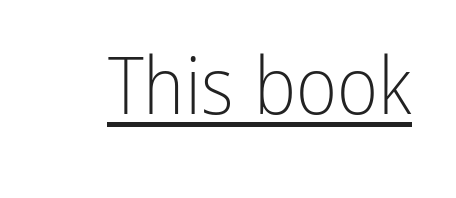
{"serif": "no", "italic": "no", "bold": "no", "weight": "light", "width": "condensed", "stroke_contrast": "low", "x_height": "medium", "monospaced": "no", "underline": "yes", "letter_spacing": "normal", "letter_spacing_em": 0.0, "glyph_px": 79}
